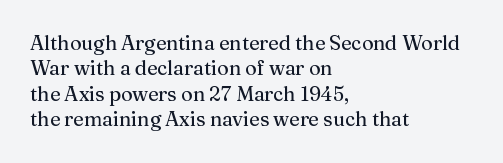
The image shows 20 px text type, upright; set left-aligned, normal line spacing (1.27x), normal letter spacing, not underlined.
